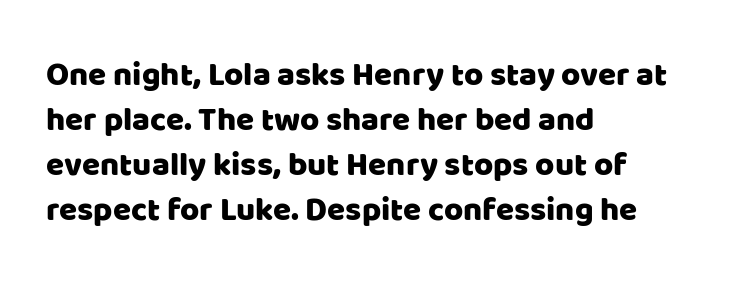
Q: Is the text italic (slanted)? A: No, it is upright.
Q: Is the typeface a serif or a sans-serif typeface? A: Sans-serif.
Q: Is the text underlined? A: No.
Q: How is the paragraph aligned? A: Left-aligned.
Q: Is the spacing between letters normal or unusually wide? A: Normal.
Q: Is the spacing between lines tight, normal or loose? A: Normal.
Q: Width (condensed, normal, or wide)? A: Normal.
Q: Stroke contrast? A: Low.
Q: x-height? A: Large.
Q: Monospaced? A: No.
